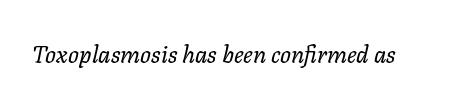
{"italic": "yes", "lean": "right", "slant_degrees": 11, "bold": "no", "underline": "no", "letter_spacing": "normal", "letter_spacing_em": 0.0, "glyph_px": 24}
